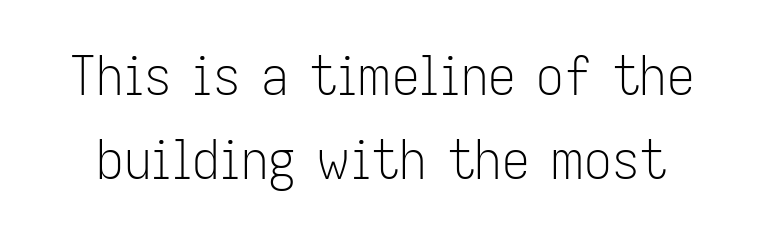
Tracking value appears to be zero — textbook default spacing. Letters rest on an invisible, unmarked baseline. Is there any slant? The stems are plumb. The rendering uses natural spacing where letterforms have individual widths. Compared with a typical body face, this is equally light or lighter still.
